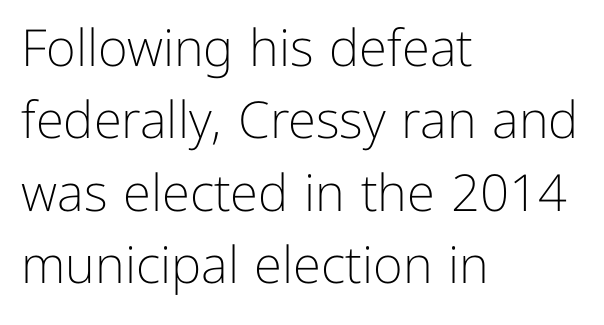
The image shows 51 px light sans-serif type, upright; set left-aligned, normal line spacing (1.42x), normal letter spacing, not underlined; low stroke contrast and a medium x-height.
